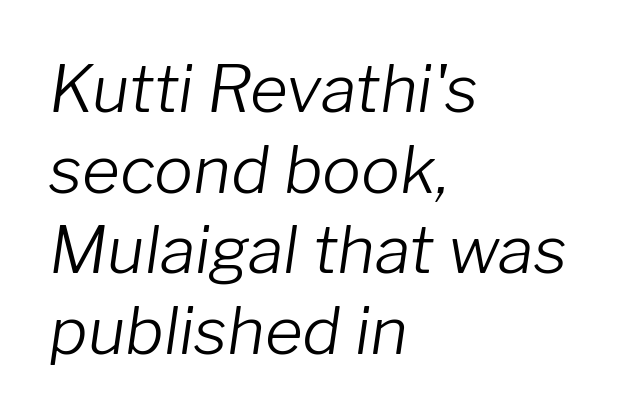
{"italic": "yes", "lean": "right", "slant_degrees": 8, "bold": "no", "weight": "light", "width": "normal", "stroke_contrast": "low", "x_height": "medium", "monospaced": "no", "underline": "no", "align": "left", "line_spacing_ratio": 1.24, "letter_spacing": "normal", "letter_spacing_em": 0.0, "glyph_px": 65}
